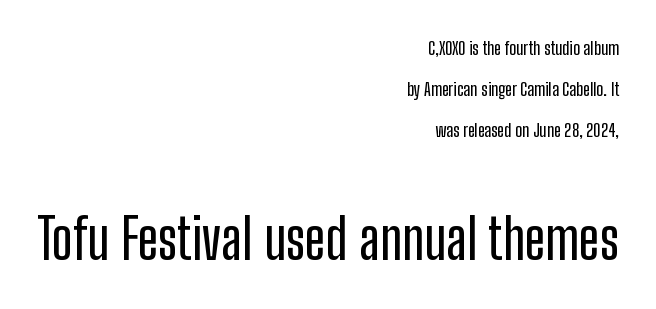
Q: Is the text italic (slanted)? A: No, it is upright.
Q: Is the typeface a serif or a sans-serif typeface? A: Sans-serif.
Q: Is the text underlined? A: No.
Q: How is the paragraph aligned? A: Right-aligned.
Q: Is the spacing between letters normal or unusually wide? A: Normal.
Q: Is the spacing between lines tight, normal or loose? A: Loose.
Q: Which block of text is set in a larger size, the first (top) or the second (bottom)? A: The second (bottom) one.
Q: Width (condensed, normal, or wide)? A: Condensed.
Q: Stroke contrast? A: Low.
Q: x-height? A: Medium.
Q: Monospaced? A: No.
